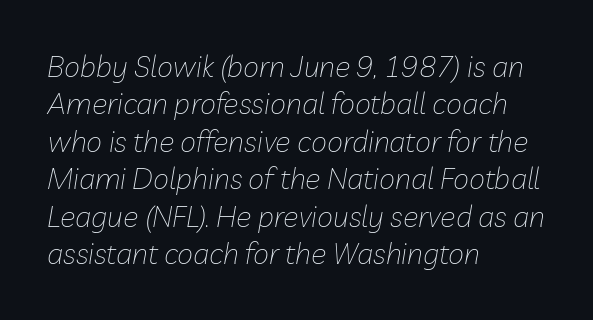
Each new line begins a customary step beneath the previous one. Is the block centered? No — it sits flush against the left margin. The passage shown has conventional tracking throughout. A typesetter would call this proportional, since set widths differ per character. This rendering features lettering with no underline. The letters look calm and open, with moderate or lighter stems.
